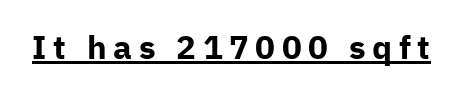
The image shows 33 px bold sans-serif type, upright; set unusually wide letter spacing (+0.2 em), underlined; low stroke contrast and a medium x-height.
